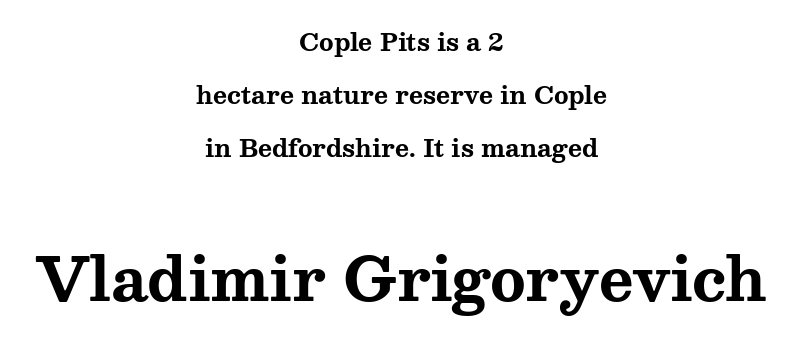
Q: Is the text bold? A: Yes.
Q: Is the text italic (slanted)? A: No, it is upright.
Q: Is the typeface a serif or a sans-serif typeface? A: Serif.
Q: Is the text underlined? A: No.
Q: How is the paragraph aligned? A: Centered.
Q: Is the spacing between letters normal or unusually wide? A: Normal.
Q: Is the spacing between lines tight, normal or loose? A: Loose.
Q: Which block of text is set in a larger size, the first (top) or the second (bottom)? A: The second (bottom) one.
Q: Width (condensed, normal, or wide)? A: Wide.
Q: Stroke contrast? A: Medium.
Q: x-height? A: Medium.
Q: Monospaced? A: No.
